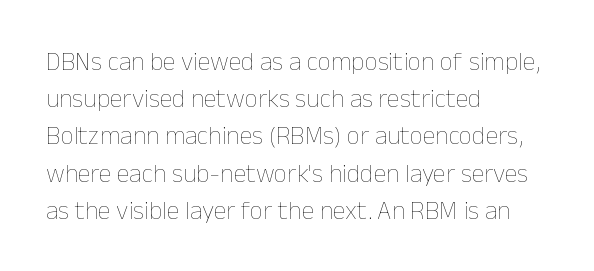
The rendering anchors every line to the left-hand side. A clean baseline with only descenders dipping below it. No chunkiness to these letters — they're not bold. Leading matches the norm, producing a regular column. Ascenders rise straight up at ninety degrees. Nobody touched the tracking dial on this one.
